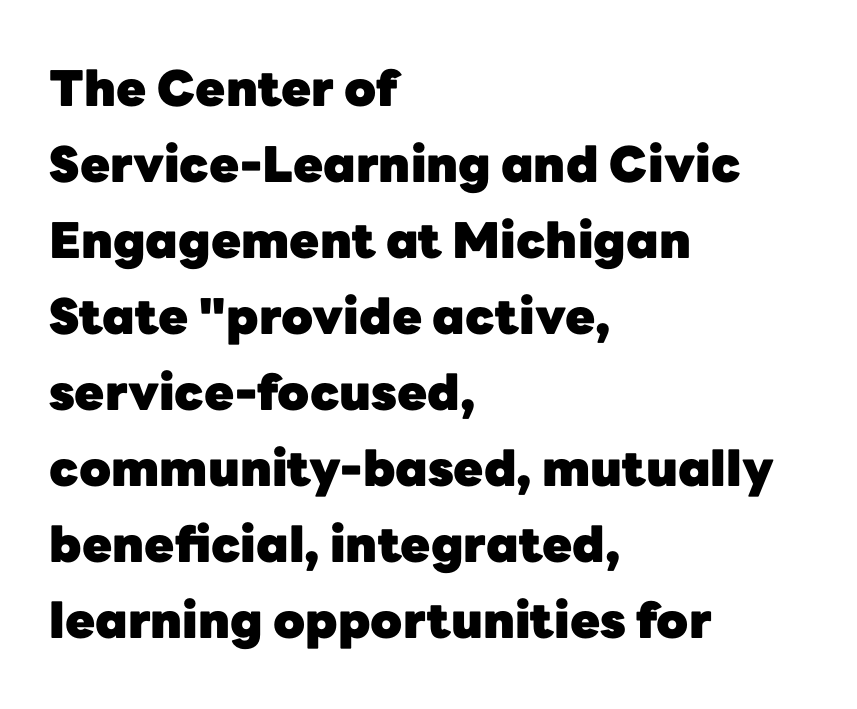
Q: Is the text bold? A: Yes.
Q: Is the text italic (slanted)? A: No, it is upright.
Q: Is the typeface a serif or a sans-serif typeface? A: Sans-serif.
Q: Is the text underlined? A: No.
Q: How is the paragraph aligned? A: Left-aligned.
Q: Is the spacing between letters normal or unusually wide? A: Normal.
Q: Is the spacing between lines tight, normal or loose? A: Normal.
Q: Width (condensed, normal, or wide)? A: Normal.
Q: Stroke contrast? A: Low.
Q: x-height? A: Medium.
Q: Monospaced? A: No.
